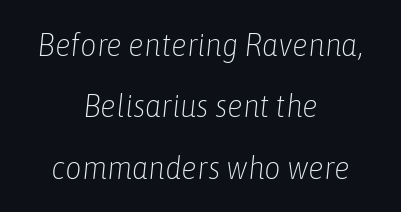
The image shows 32 px light, condensed type, italic (leaning right); set centered, loose line spacing (1.92x), normal letter spacing, not underlined; low stroke contrast and a medium x-height.
